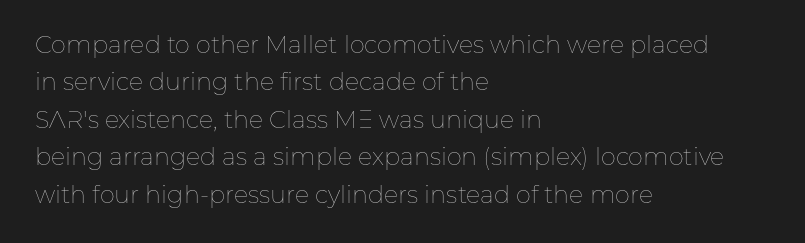
Evenly set lines give the paragraph a standard silhouette. Here the glyphs are tracked normally, forming tight word shapes. Rule under the text: the space is simply empty. Italic? Not at all — the glyphs are vertical. These glyphs show unthickened strokes, regular width or finer.
